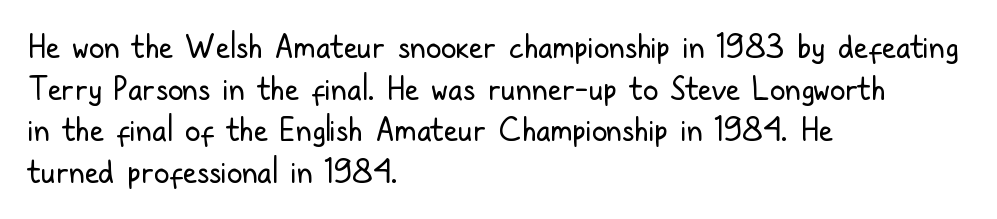
Q: Is the text bold? A: No.
Q: Is the text italic (slanted)? A: No, it is upright.
Q: Is the typeface a serif or a sans-serif typeface? A: Sans-serif.
Q: Is the text underlined? A: No.
Q: How is the paragraph aligned? A: Left-aligned.
Q: Is the spacing between letters normal or unusually wide? A: Normal.
Q: Is the spacing between lines tight, normal or loose? A: Normal.
Q: Width (condensed, normal, or wide)? A: Condensed.
Q: Stroke contrast? A: Low.
Q: x-height? A: Medium.
Q: Monospaced? A: No.
